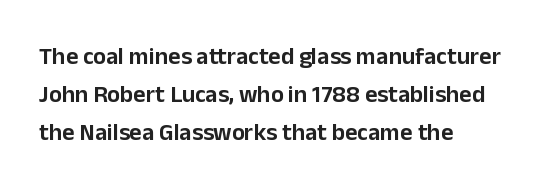
A normal amount of white space separates one row of letters from the next. In terms of letterspacing, this is plain default setting. Quick note: not italic, upright. Only glyphs here, with clear space below each row. Horizontally, the lines are justified to the leading edge only.
